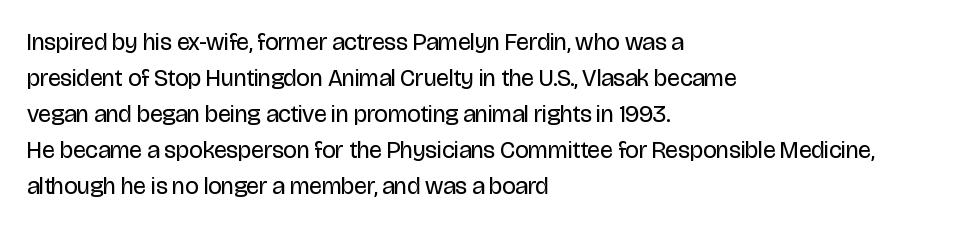
There is no visible air inserted between adjacent glyphs. The rendering anchors every line to the left-hand side. Counters stay open thanks to moderate or lighter strokes. Is there much room between lines? A standard amount, neither cramped nor airy. Type without underlining.
